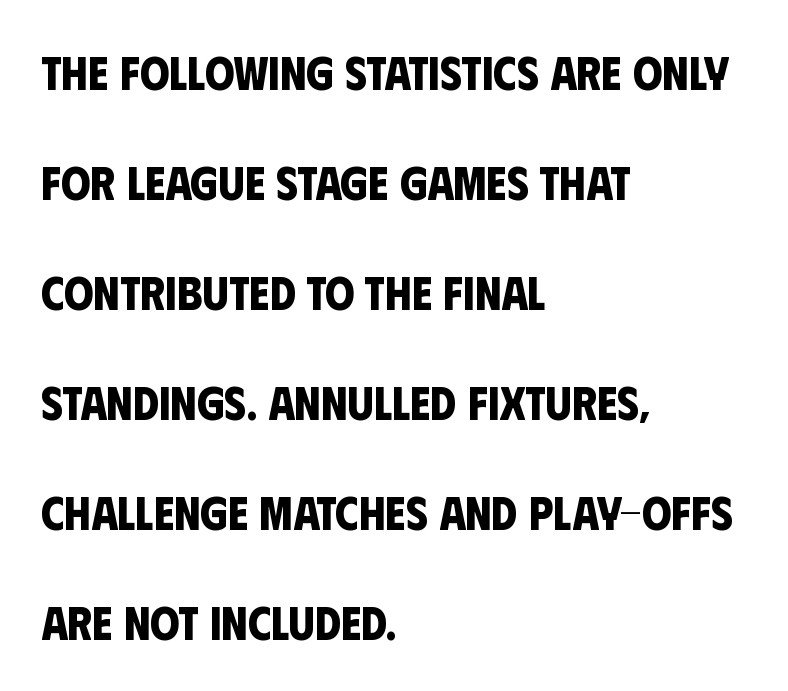
Q: Is the text bold? A: Yes.
Q: Is the typeface a serif or a sans-serif typeface? A: Sans-serif.
Q: Is the text underlined? A: No.
Q: How is the paragraph aligned? A: Left-aligned.
Q: Is the spacing between letters normal or unusually wide? A: Normal.
Q: Is the spacing between lines tight, normal or loose? A: Loose.
Q: Width (condensed, normal, or wide)? A: Condensed.
Q: Stroke contrast? A: Low.
Q: x-height? A: Large.
Q: Monospaced? A: No.
